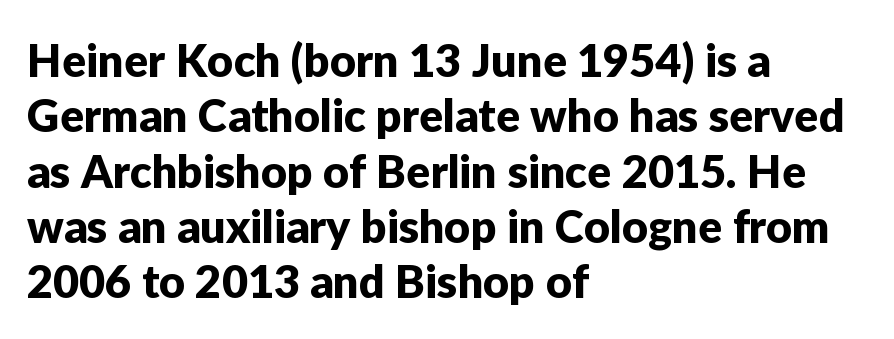
Q: Is the text italic (slanted)? A: No, it is upright.
Q: Is the typeface a serif or a sans-serif typeface? A: Sans-serif.
Q: Is the text underlined? A: No.
Q: How is the paragraph aligned? A: Left-aligned.
Q: Is the spacing between letters normal or unusually wide? A: Normal.
Q: Width (condensed, normal, or wide)? A: Normal.
Q: Stroke contrast? A: Low.
Q: x-height? A: Medium.
Q: Monospaced? A: No.
